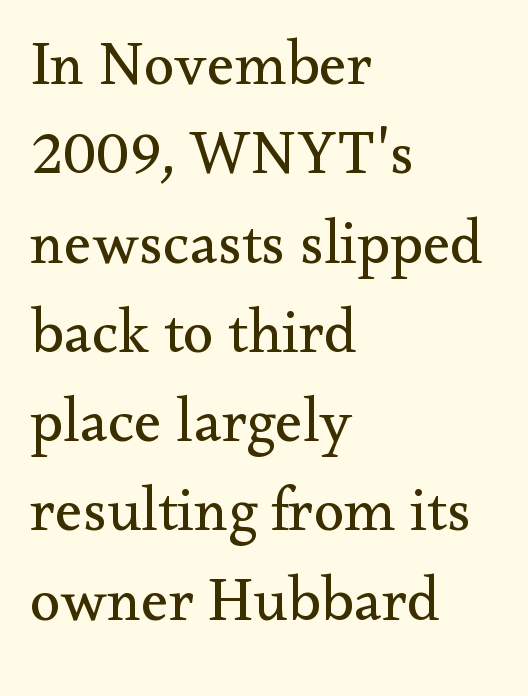
Q: Is the text bold? A: No.
Q: Is the text italic (slanted)? A: No, it is upright.
Q: Is the typeface a serif or a sans-serif typeface? A: Serif.
Q: Is the text underlined? A: No.
Q: How is the paragraph aligned? A: Left-aligned.
Q: Is the spacing between letters normal or unusually wide? A: Normal.
Q: Is the spacing between lines tight, normal or loose? A: Normal.
Q: Width (condensed, normal, or wide)? A: Normal.
Q: Stroke contrast? A: Medium.
Q: x-height? A: Small.
Q: Monospaced? A: No.
